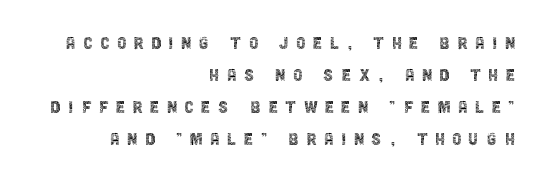
Casual observation: everything's shoved over to the right. In terms of posture, this sample is upright. Interline gaps are of average width in this sample. Weight: not bold — regular or lighter.
